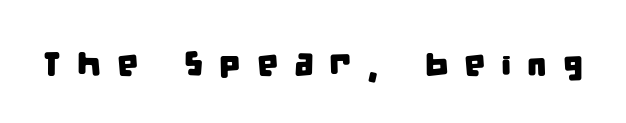
The letters advance in unequal steps, a hallmark of proportional type. The passage shown has open, widely tracked lettering throughout. I'd call this a sans setting — the letters go barefoot. This rendering features lettering with no underline.
